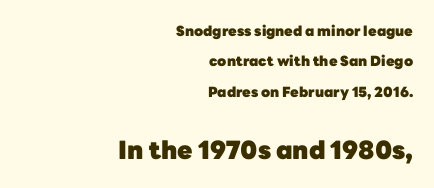
Typesetter's note — lower block bumped up in size, upper block left smaller. Plain, unruled lines of type. Posture: vertical. What stands out about the letter spacing? Nothing — it is the standard amount.
